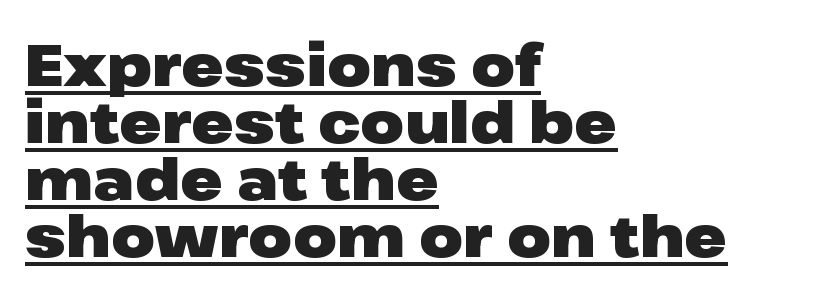
The image shows 57 px heavy, wide sans-serif type, upright; set left-aligned, tight line spacing (1.0x), normal letter spacing, underlined; low stroke contrast and a medium x-height.
